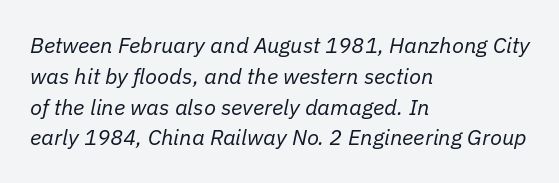
The image shows 22 px text type, italic (leaning right); set left-aligned, normal line spacing (1.4x), normal letter spacing, not underlined.
